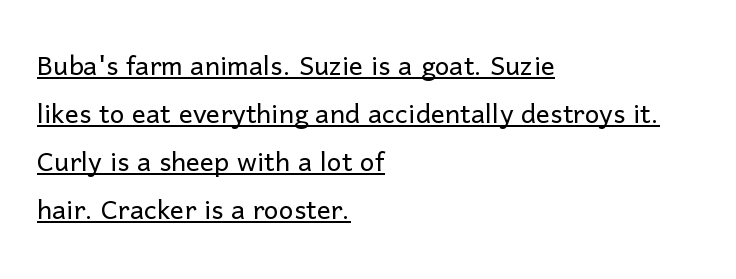
The image shows 35 px light sans-serif type, upright; set left-aligned, normal line spacing (1.37x), normal letter spacing, underlined; low stroke contrast and a medium x-height.
